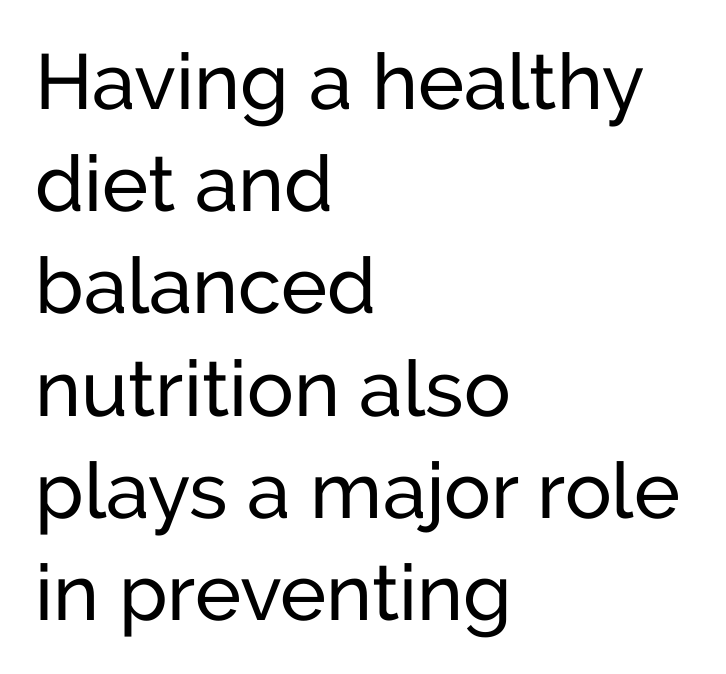
{"serif": "no", "italic": "no", "width": "normal", "stroke_contrast": "low", "x_height": "medium", "monospaced": "no", "underline": "no", "align": "left", "line_spacing": "normal", "line_spacing_ratio": 1.31, "letter_spacing": "normal", "letter_spacing_em": 0.0, "glyph_px": 78}
